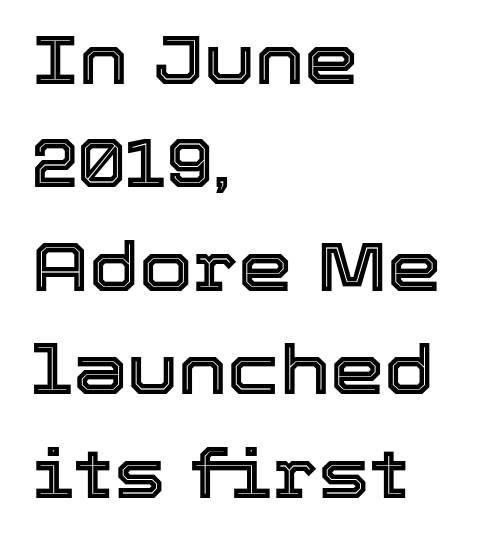
The ragged edge is on the right, which tells us the setting is flush left. The letters advance in unequal steps, a hallmark of proportional type. Is there much room between lines? A standard amount, neither cramped nor airy. Posture: straight, roman, zero tilt. You could call the tracking neutral — neither tight nor loose.
